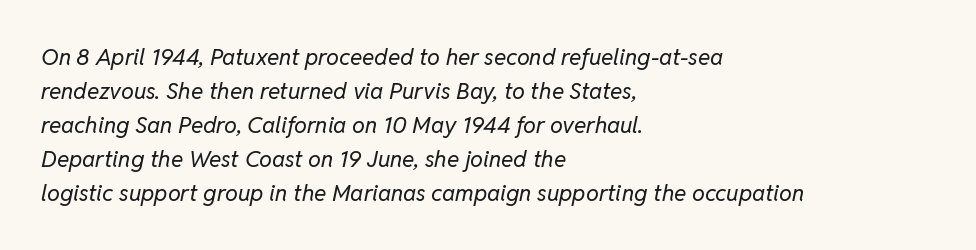
The image shows 23 px text type, italic (leaning right); set left-aligned, normal line spacing (1.48x), normal letter spacing, not underlined.
